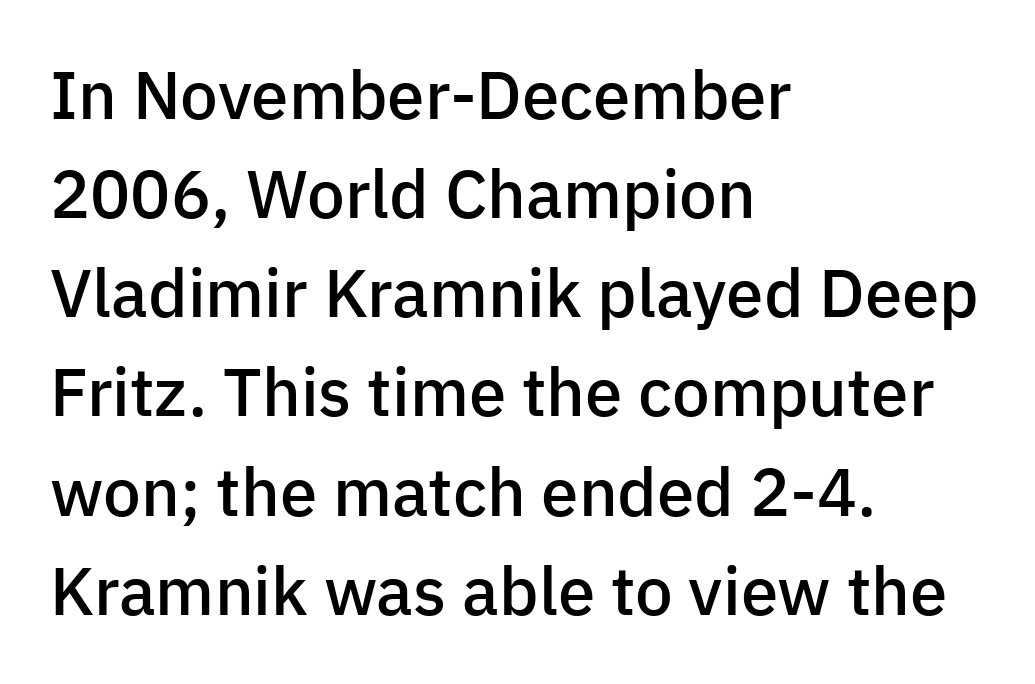
Characters follow at the spacing the type designer built in. Normally led — the rows are evenly, conventionally spaced. Posture: upright roman. A typesetter would call this proportional, since set widths differ per character.
